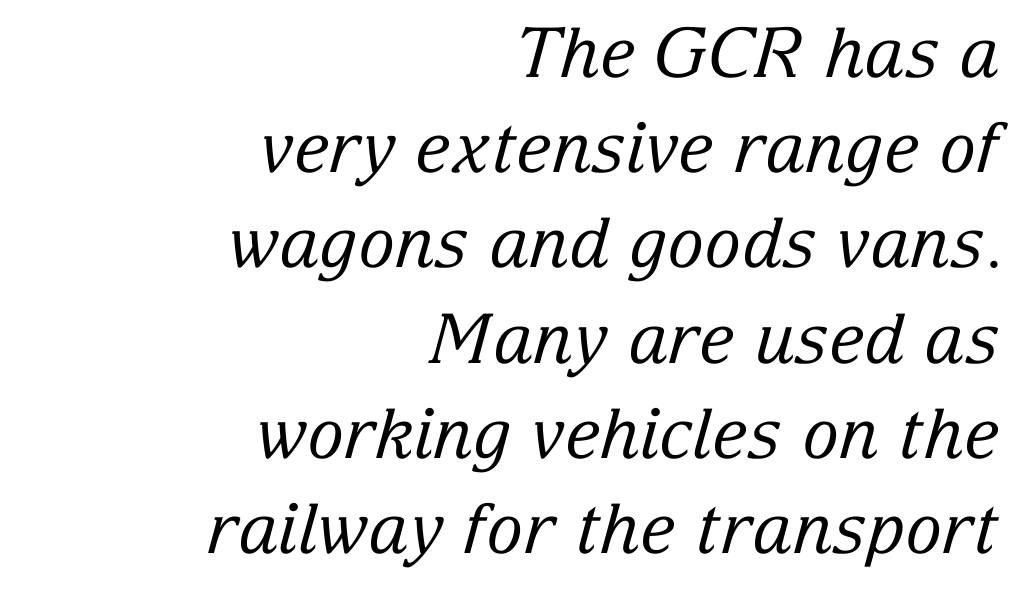
{"serif": "yes", "italic": "yes", "lean": "right", "slant_degrees": 15, "bold": "no", "weight": "regular", "width": "normal", "stroke_contrast": "low", "x_height": "medium", "monospaced": "no", "underline": "no", "align": "right", "line_spacing": "normal", "line_spacing_ratio": 1.38, "letter_spacing": "normal", "letter_spacing_em": 0.0, "glyph_px": 69}
